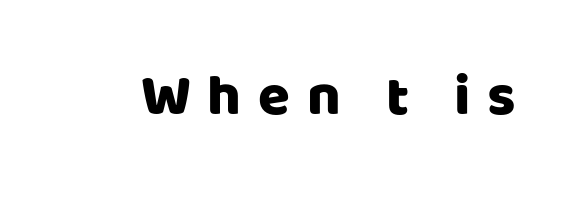
The image shows 58 px sans-serif type, upright; set unusually wide letter spacing (+0.29 em), not underlined; low stroke contrast and a large x-height.
